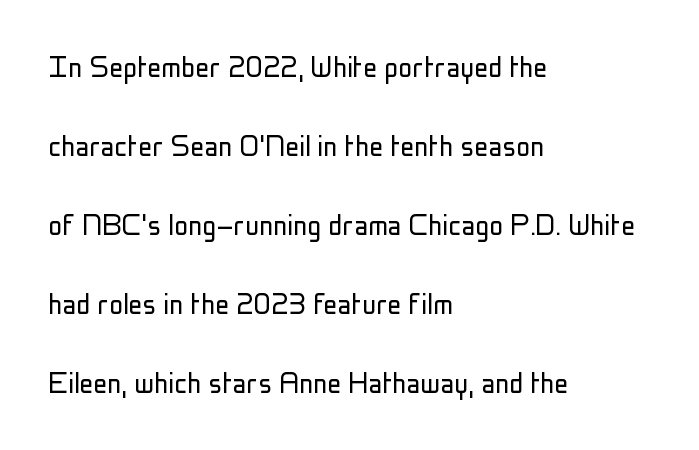
{"serif": "no", "italic": "no", "bold": "no", "weight": "light", "width": "condensed", "stroke_contrast": "low", "x_height": "medium", "monospaced": "no", "underline": "no", "align": "left", "line_spacing": "loose", "line_spacing_ratio": 2.26, "letter_spacing": "normal", "letter_spacing_em": 0.0, "glyph_px": 35}
